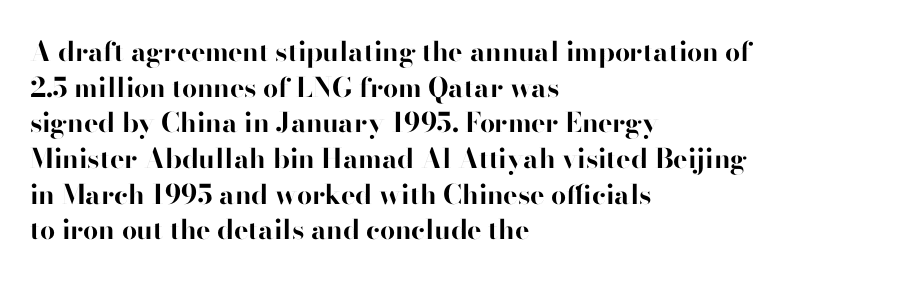
Q: Is the text bold? A: Yes.
Q: Is the text italic (slanted)? A: No, it is upright.
Q: Is the text underlined? A: No.
Q: How is the paragraph aligned? A: Left-aligned.
Q: Is the spacing between letters normal or unusually wide? A: Normal.
Q: Is the spacing between lines tight, normal or loose? A: Normal.
